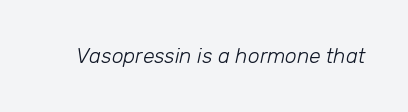
Q: Is the text bold? A: No.
Q: Is the text italic (slanted)? A: Yes, it leans right by about 12 degrees.
Q: Is the text underlined? A: No.
Q: Is the spacing between letters normal or unusually wide? A: Normal.
